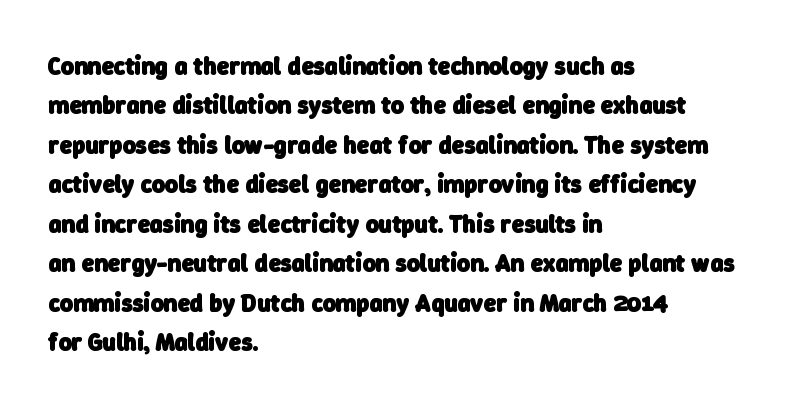
{"bold": "yes", "underline": "no", "align": "left", "line_spacing": "normal", "line_spacing_ratio": 1.58, "letter_spacing": "normal", "letter_spacing_em": 0.0, "glyph_px": 25}
